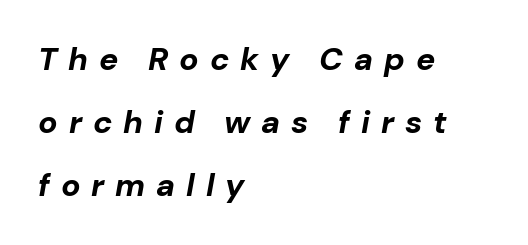
The image shows 32 px bold type, italic (leaning right); set left-aligned, loose line spacing (1.97x), unusually wide letter spacing (+0.34 em), not underlined; low stroke contrast and a medium x-height.
